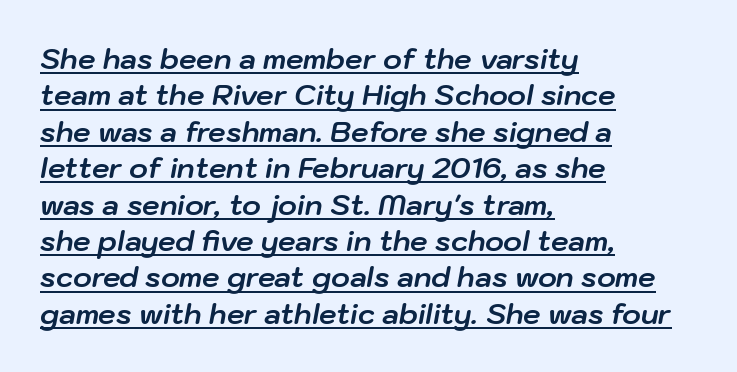
The image shows 28 px bold type, italic (leaning right); set left-aligned, normal line spacing (1.3x), normal letter spacing, underlined; low stroke contrast and a medium x-height.
